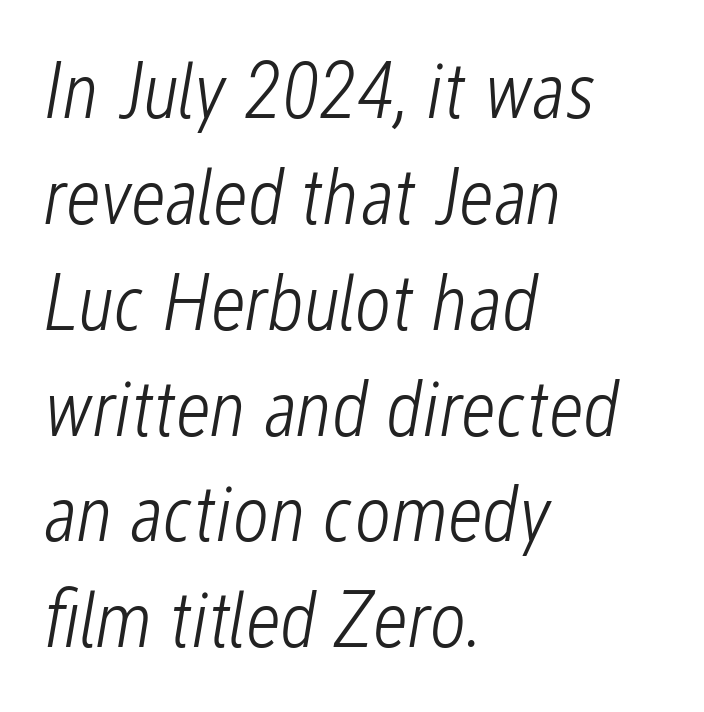
The face used here is rendered with its standard letterfit. The setting favours the left margin, as ordinary paragraphs usually do. If you drew a line through each stem, it would be angled. Nothing heavy about these letters — not bold at all. The rendering uses natural spacing where letterforms have individual widths.
